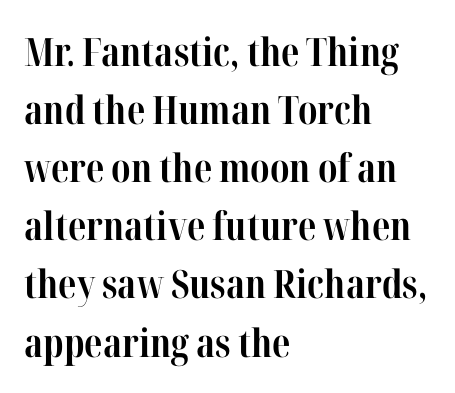
Q: Is the text bold? A: Yes.
Q: Is the text italic (slanted)? A: No, it is upright.
Q: Is the typeface a serif or a sans-serif typeface? A: Serif.
Q: Is the text underlined? A: No.
Q: How is the paragraph aligned? A: Left-aligned.
Q: Is the spacing between letters normal or unusually wide? A: Normal.
Q: Is the spacing between lines tight, normal or loose? A: Normal.
Q: Width (condensed, normal, or wide)? A: Condensed.
Q: Stroke contrast? A: High.
Q: x-height? A: Medium.
Q: Monospaced? A: No.
